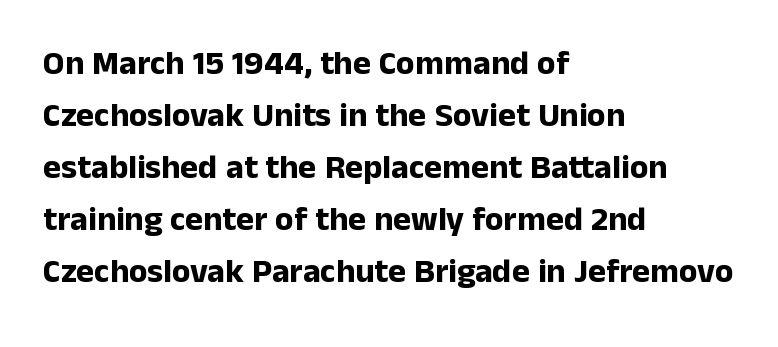
Q: Is the text bold? A: Yes.
Q: Is the text italic (slanted)? A: No, it is upright.
Q: Is the typeface a serif or a sans-serif typeface? A: Sans-serif.
Q: Is the text underlined? A: No.
Q: How is the paragraph aligned? A: Left-aligned.
Q: Is the spacing between letters normal or unusually wide? A: Normal.
Q: Is the spacing between lines tight, normal or loose? A: Normal.
Q: Width (condensed, normal, or wide)? A: Normal.
Q: Stroke contrast? A: Low.
Q: x-height? A: Medium.
Q: Monospaced? A: No.
